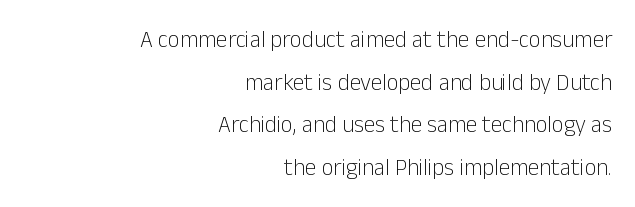
{"italic": "no", "bold": "no", "underline": "no", "align": "right", "line_spacing_ratio": 1.85, "letter_spacing": "normal", "letter_spacing_em": 0.0, "glyph_px": 23}
